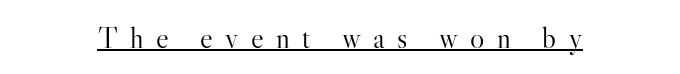
The letters look calm and open, with moderate or lighter stems. Do the characters align in a grid? No, the font is proportional. Here the glyphs are tracked loosely, breaking word shapes into spaced letters. Like a heading marked for emphasis, these lines bear an underscore.
